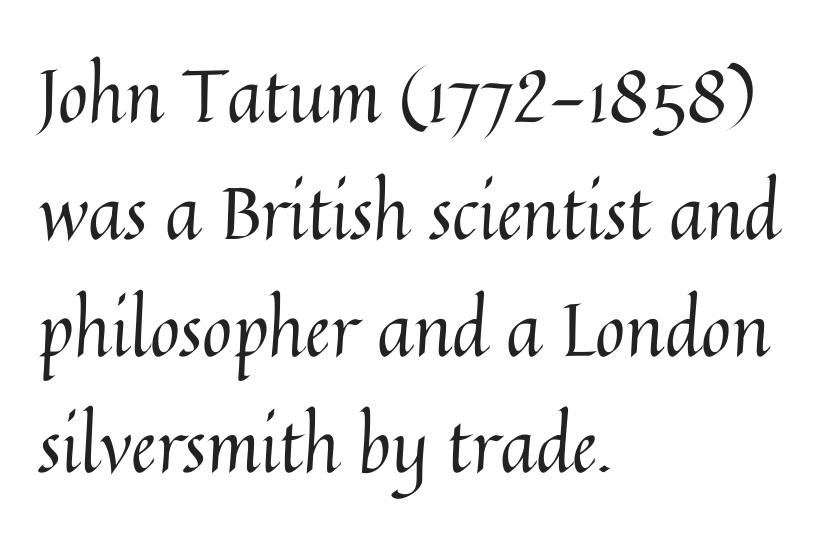
Q: Is the text bold? A: No.
Q: Is the text italic (slanted)? A: Yes.
Q: Is the text underlined? A: No.
Q: How is the paragraph aligned? A: Left-aligned.
Q: Is the spacing between letters normal or unusually wide? A: Normal.
Q: Is the spacing between lines tight, normal or loose? A: Normal.
Q: Width (condensed, normal, or wide)? A: Normal.
Q: Stroke contrast? A: Medium.
Q: x-height? A: Medium.
Q: Monospaced? A: No.
